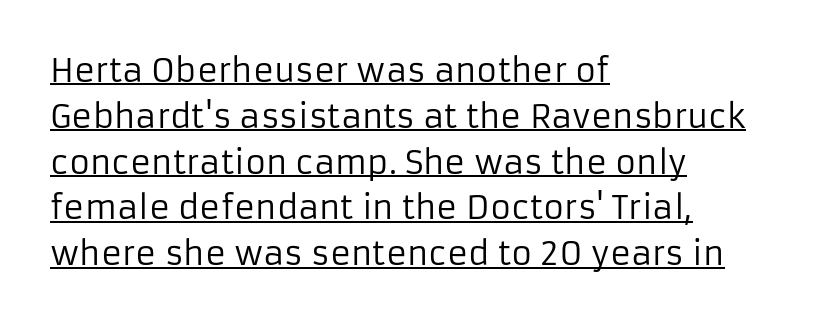
Nothing sits at the stroke ends, so this counts as sans-serif. Quick note: interline space is typical. In CSS terms this would be text-align: left. Inter-character spacing is left at the font's built-in metrics.
